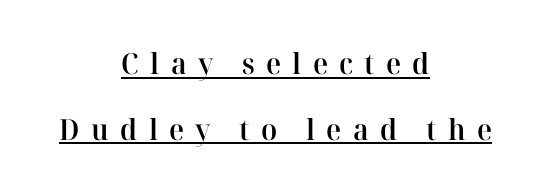
Q: Is the text bold? A: Semi-bold.
Q: Is the text italic (slanted)? A: No, it is upright.
Q: Is the typeface a serif or a sans-serif typeface? A: Serif.
Q: Is the text underlined? A: Yes.
Q: How is the paragraph aligned? A: Centered.
Q: Is the spacing between letters normal or unusually wide? A: Unusually wide.
Q: Is the spacing between lines tight, normal or loose? A: Loose.
Q: Width (condensed, normal, or wide)? A: Normal.
Q: Stroke contrast? A: High.
Q: x-height? A: Medium.
Q: Monospaced? A: No.
